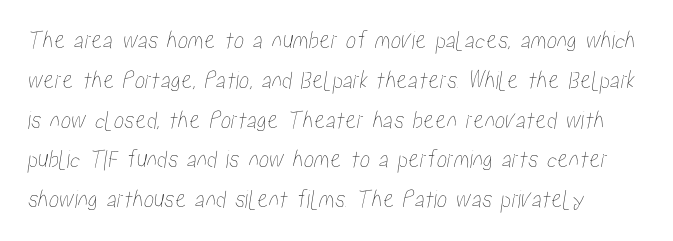
{"underline": "no", "align": "left", "line_spacing": "normal", "line_spacing_ratio": 1.53, "letter_spacing": "normal", "letter_spacing_em": 0.0, "glyph_px": 26}
